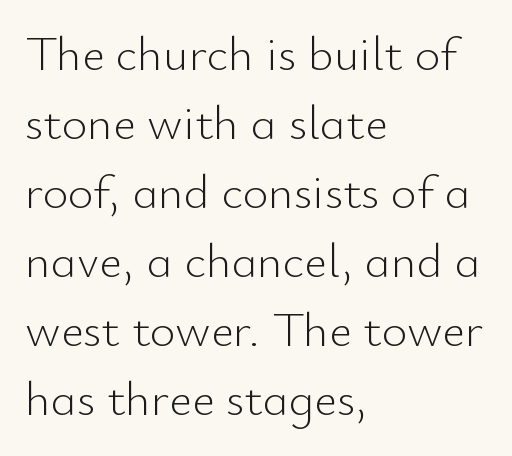
The lines sit at an ordinary, default distance from one another. The designer went with a sans here, leaving each stem footless. The rendering uses natural spacing where letterforms have individual widths. No word sits above an underline. Do the letters lean? They stand straight. Is the letter spacing exaggerated? No — it looks like the ordinary default.
